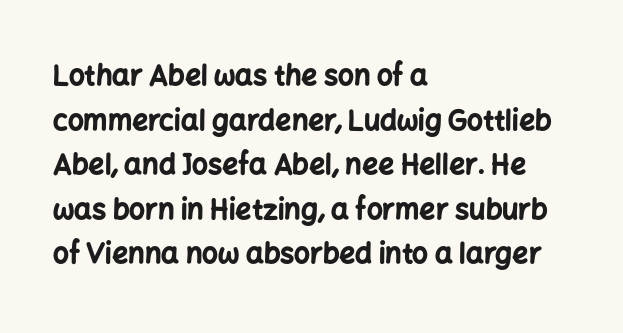
The image shows 28 px bold sans-serif type, upright; set left-aligned, normal line spacing (1.59x), normal letter spacing, not underlined; low stroke contrast and a medium x-height.
